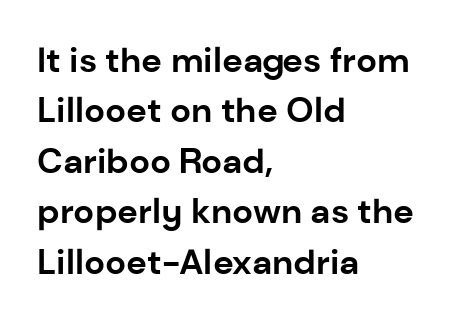
The image shows 35 px bold sans-serif type, upright; set left-aligned, normal line spacing (1.44x), normal letter spacing, not underlined; low stroke contrast and a medium x-height.
